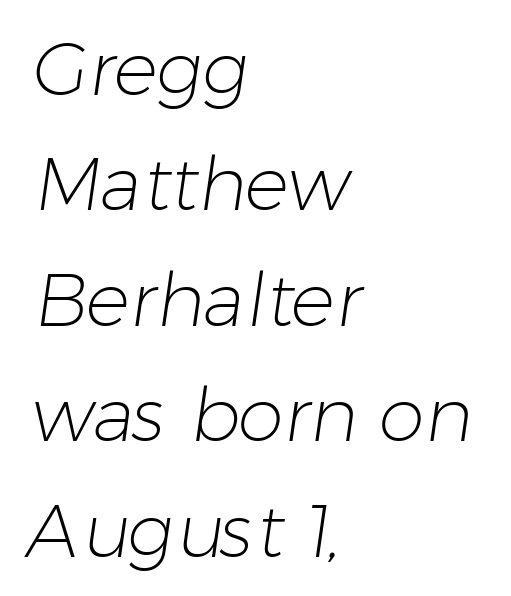
The image shows 74 px light sans-serif type; set left-aligned, normal line spacing (1.56x), normal letter spacing, not underlined; low stroke contrast and a medium x-height.
